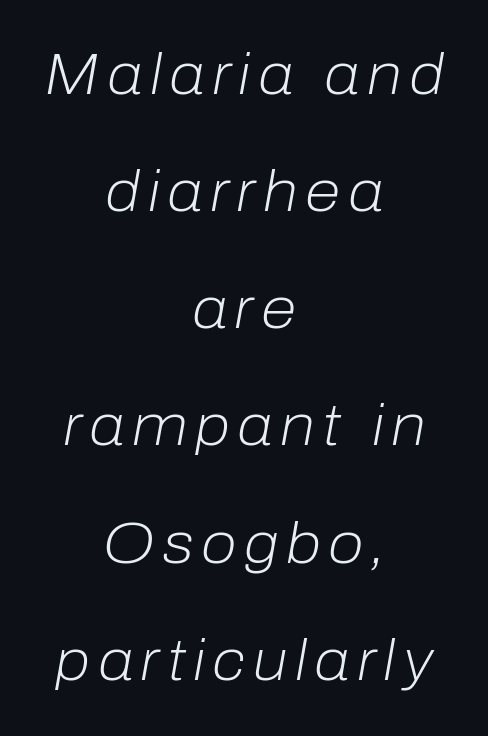
The image shows 58 px light type, italic (leaning right); set centered, loose line spacing (2.02x), not underlined; low stroke contrast and a medium x-height.
